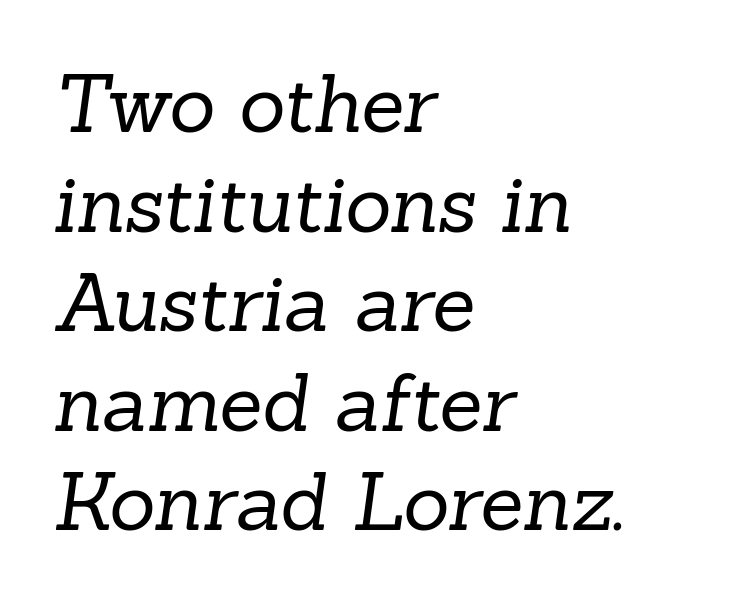
Q: Is the text bold? A: No.
Q: Is the typeface a serif or a sans-serif typeface? A: Serif.
Q: Is the text underlined? A: No.
Q: How is the paragraph aligned? A: Left-aligned.
Q: Is the spacing between letters normal or unusually wide? A: Normal.
Q: Is the spacing between lines tight, normal or loose? A: Normal.
Q: Width (condensed, normal, or wide)? A: Normal.
Q: Stroke contrast? A: Low.
Q: x-height? A: Medium.
Q: Monospaced? A: No.
